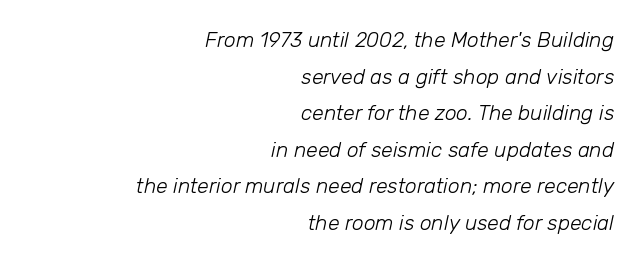
{"italic": "yes", "lean": "right", "slant_degrees": 12, "bold": "no", "underline": "no", "align": "right", "line_spacing_ratio": 1.74, "letter_spacing": "normal", "letter_spacing_em": 0.0, "glyph_px": 21}
